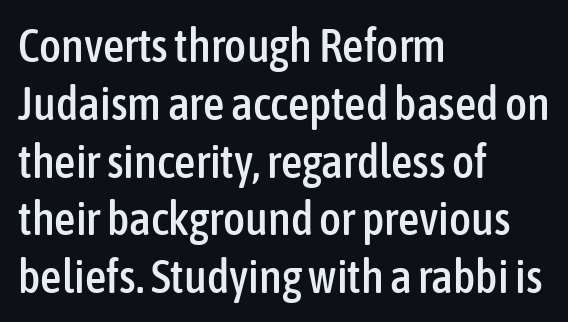
The horizontal fit of the characters is conventional and even. The font's upright variant was chosen for this text. The typeface chosen for these lines omits serifs. Each line starts at the same left margin while the right side varies. The string is rendered with underlining switched off. Is this a fixed-width face? No — the glyphs have proportional, varying widths.
